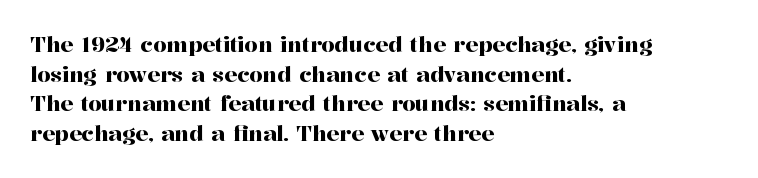
The image shows 21 px text type, upright; set left-aligned, normal line spacing (1.41x), normal letter spacing, not underlined.
